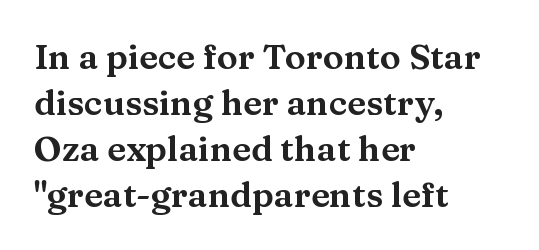
{"serif": "yes", "italic": "no", "width": "wide", "stroke_contrast": "medium", "x_height": "medium", "monospaced": "no", "underline": "no", "align": "left", "line_spacing": "normal", "line_spacing_ratio": 1.31, "letter_spacing": "normal", "letter_spacing_em": 0.0, "glyph_px": 35}
